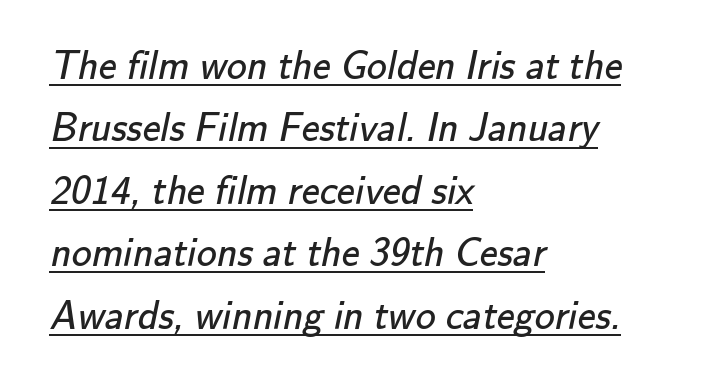
The letters look calm and open, with moderate or lighter stems. This rendering leaves character spacing at its baseline value. Each new line begins a customary step beneath the previous one. Looks like regular typesetting: each glyph gets only the width it needs. Type style note: lacks serifs.
